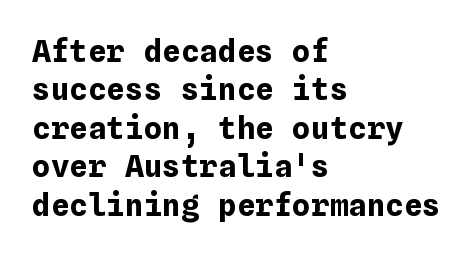
{"italic": "no", "bold": "yes", "weight": "bold", "width": "normal", "stroke_contrast": "low", "x_height": "medium", "underline": "no", "align": "left", "line_spacing_ratio": 1.24, "letter_spacing": "normal", "letter_spacing_em": 0.0, "glyph_px": 31}
